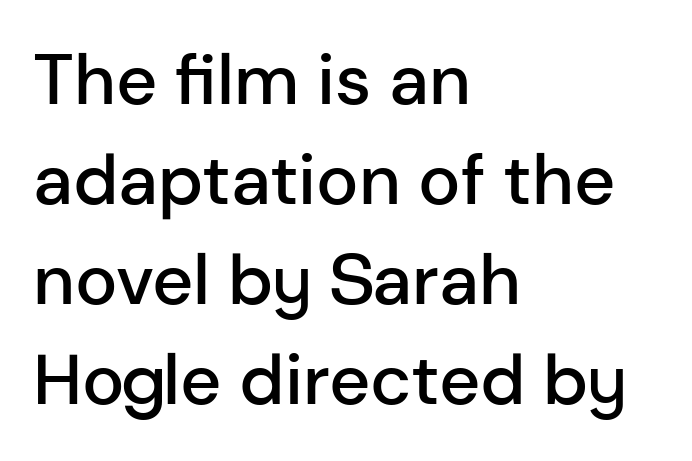
{"serif": "no", "italic": "no", "bold": "semi", "weight": "semibold", "width": "normal", "stroke_contrast": "low", "x_height": "medium", "monospaced": "no", "underline": "no", "align": "left", "line_spacing": "normal", "line_spacing_ratio": 1.41, "letter_spacing": "normal", "letter_spacing_em": 0.0, "glyph_px": 71}
